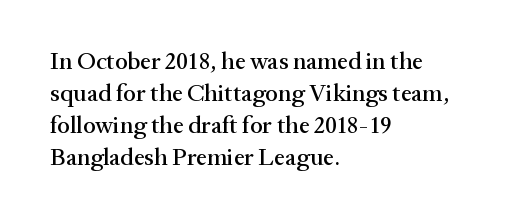
Just letters on the line, the space beneath them empty. Honestly, the row spacing looks completely unremarkable. No italicization has been applied; the sample stays upright. Teacher's note: observe the even left margin — that is flush-left alignment. Glyph-to-glyph distance matches everyday printed text.
